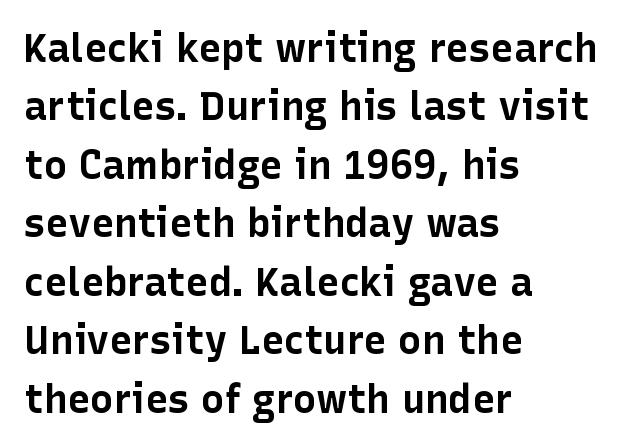
Q: Is the text bold? A: Yes.
Q: Is the text italic (slanted)? A: No, it is upright.
Q: Is the typeface a serif or a sans-serif typeface? A: Sans-serif.
Q: Is the text underlined? A: No.
Q: How is the paragraph aligned? A: Left-aligned.
Q: Is the spacing between letters normal or unusually wide? A: Normal.
Q: Is the spacing between lines tight, normal or loose? A: Normal.
Q: Width (condensed, normal, or wide)? A: Normal.
Q: Stroke contrast? A: Low.
Q: x-height? A: Medium.
Q: Monospaced? A: No.
